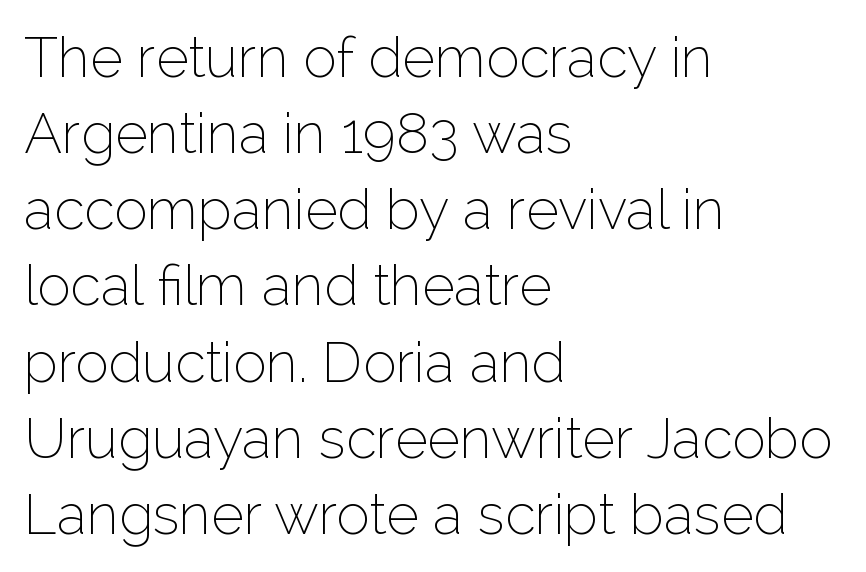
{"serif": "no", "italic": "no", "bold": "no", "weight": "thin", "width": "normal", "stroke_contrast": "low", "x_height": "medium", "monospaced": "no", "underline": "no", "align": "left", "line_spacing": "normal", "line_spacing_ratio": 1.36, "letter_spacing": "normal", "letter_spacing_em": 0.0, "glyph_px": 56}
